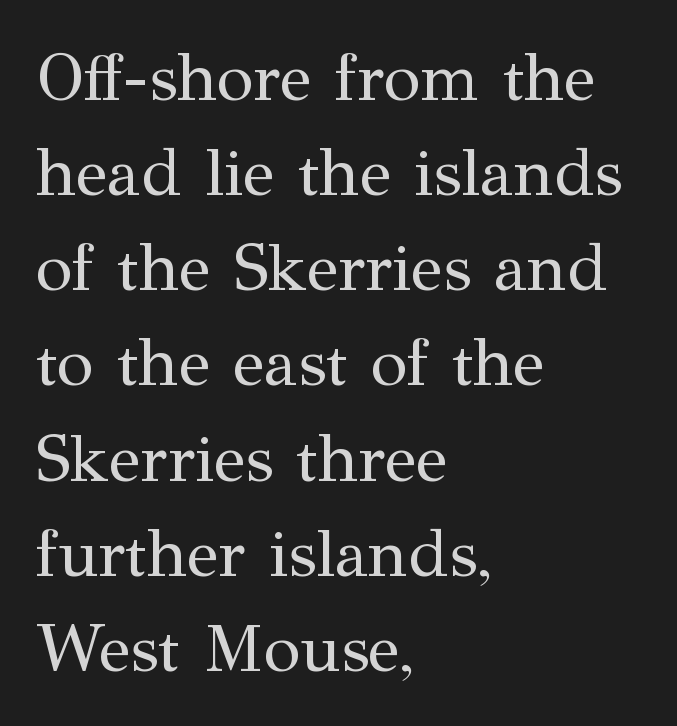
The image shows 67 px regular-weight serif type, upright; set left-aligned, normal line spacing (1.42x), normal letter spacing, not underlined; medium stroke contrast and a medium x-height.
